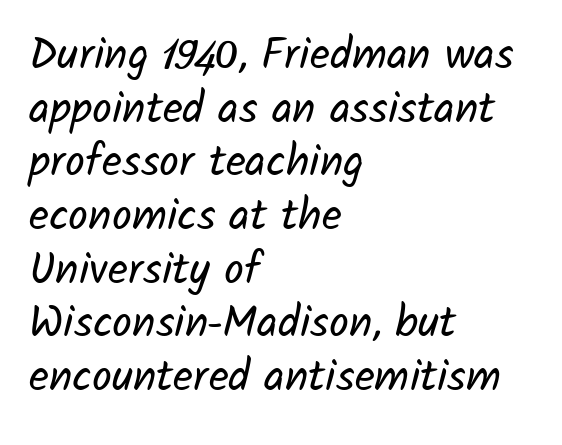
Default kerning and tracking; the words read as compact shapes. A student would call this left alignment; a typographer would say flush left, rag right. Is this a fixed-width face? No — the glyphs have proportional, varying widths. The font sits on the lighter half of the weight spectrum, regular included. Check under the words: just untouched page.
